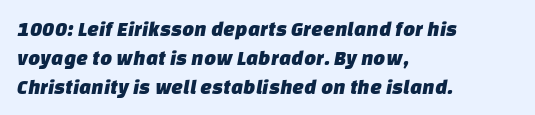
{"underline": "no", "align": "left", "line_spacing": "normal", "line_spacing_ratio": 1.37, "letter_spacing": "normal", "letter_spacing_em": 0.0, "glyph_px": 21}
